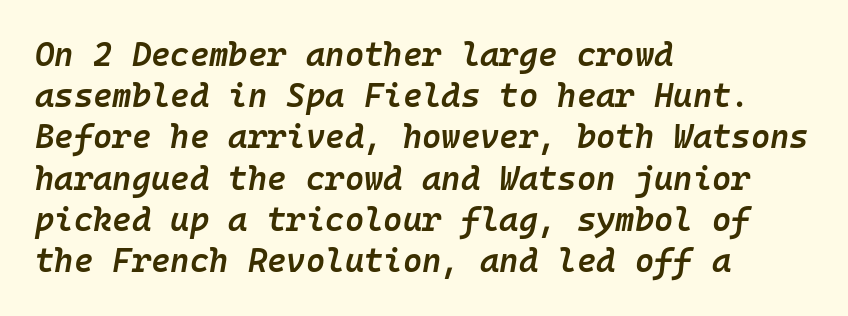
The image shows 33 px semibold type, italic (leaning right), monospaced; set left-aligned, normal line spacing (1.25x), normal letter spacing, not underlined; low stroke contrast and a medium x-height.
